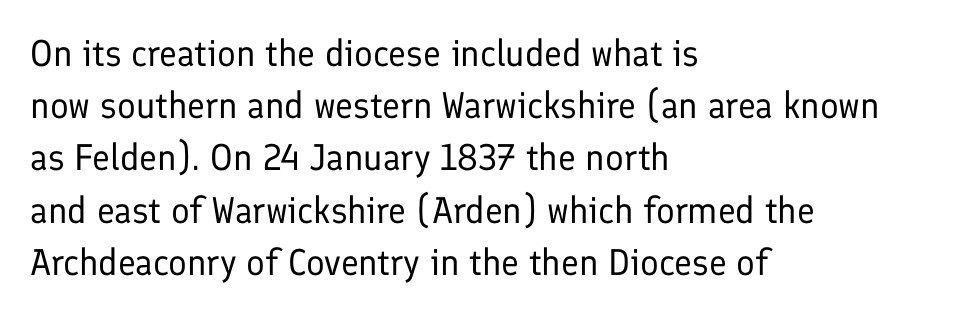
Q: Is the text bold? A: No.
Q: Is the text italic (slanted)? A: No, it is upright.
Q: Is the typeface a serif or a sans-serif typeface? A: Sans-serif.
Q: Is the text underlined? A: No.
Q: How is the paragraph aligned? A: Left-aligned.
Q: Is the spacing between letters normal or unusually wide? A: Normal.
Q: Is the spacing between lines tight, normal or loose? A: Normal.
Q: Width (condensed, normal, or wide)? A: Normal.
Q: Stroke contrast? A: Low.
Q: x-height? A: Medium.
Q: Monospaced? A: No.
